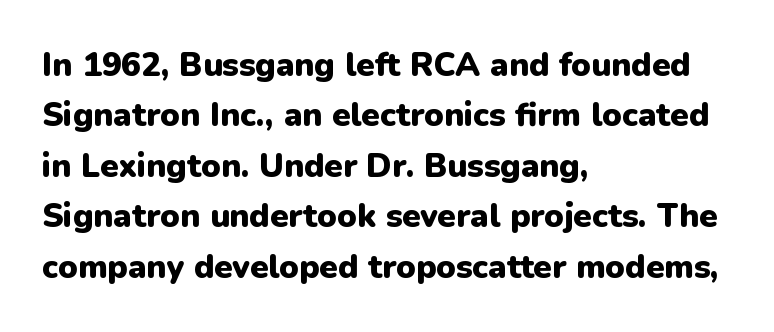
The image shows 33 px heavy sans-serif type, upright; set left-aligned, normal line spacing (1.53x), normal letter spacing, not underlined; low stroke contrast and a medium x-height.
